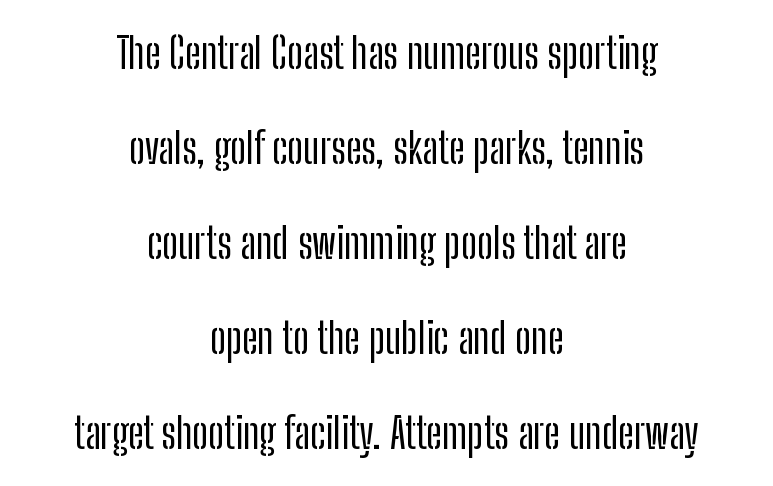
Q: Is the text italic (slanted)? A: No, it is upright.
Q: Is the typeface a serif or a sans-serif typeface? A: Sans-serif.
Q: Is the text underlined? A: No.
Q: How is the paragraph aligned? A: Centered.
Q: Is the spacing between letters normal or unusually wide? A: Normal.
Q: Is the spacing between lines tight, normal or loose? A: Loose.
Q: Width (condensed, normal, or wide)? A: Condensed.
Q: Stroke contrast? A: Low.
Q: x-height? A: Medium.
Q: Monospaced? A: No.
